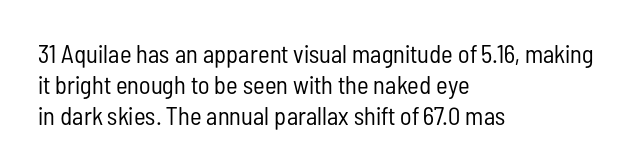
{"italic": "no", "bold": "no", "underline": "no", "align": "left", "line_spacing_ratio": 1.24, "letter_spacing": "normal", "letter_spacing_em": 0.0, "glyph_px": 25}
